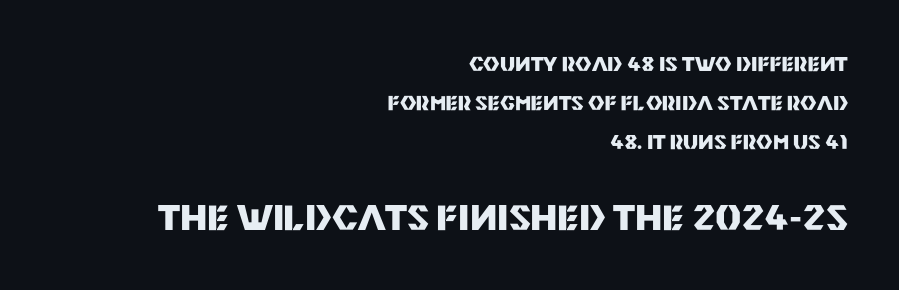
The image shows 35 px heavy sans-serif type, upright; set right-aligned, loose line spacing (1.95x), normal letter spacing, not underlined; the second (bottom) block is 1.75x larger; medium stroke contrast and a large x-height.
